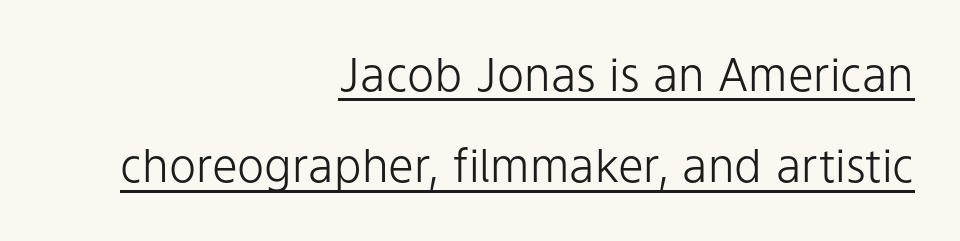
{"serif": "no", "italic": "no", "bold": "no", "weight": "light", "width": "normal", "stroke_contrast": "low", "x_height": "medium", "monospaced": "no", "underline": "yes", "align": "right", "line_spacing": "loose", "line_spacing_ratio": 1.98, "letter_spacing": "normal", "letter_spacing_em": 0.0, "glyph_px": 46}
